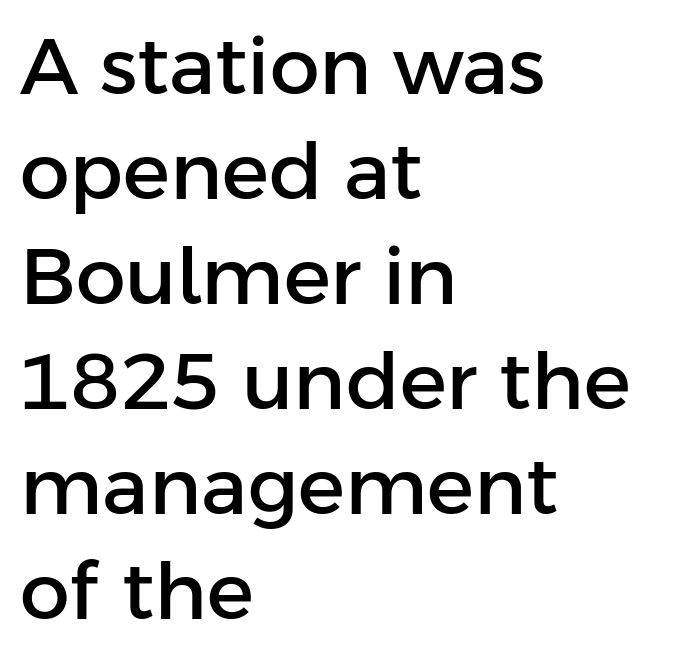
Q: Is the text italic (slanted)? A: No, it is upright.
Q: Is the typeface a serif or a sans-serif typeface? A: Sans-serif.
Q: Is the text underlined? A: No.
Q: How is the paragraph aligned? A: Left-aligned.
Q: Is the spacing between letters normal or unusually wide? A: Normal.
Q: Is the spacing between lines tight, normal or loose? A: Normal.
Q: Width (condensed, normal, or wide)? A: Normal.
Q: Stroke contrast? A: Low.
Q: x-height? A: Medium.
Q: Monospaced? A: No.
